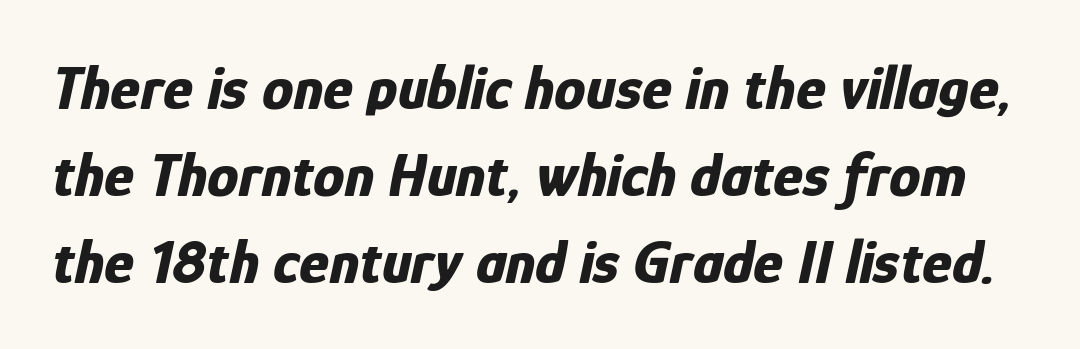
The image shows 63 px bold, condensed type, italic (leaning right); set normal line spacing (1.38x), normal letter spacing, not underlined; low stroke contrast and a medium x-height.
